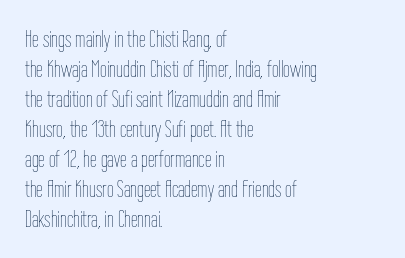
Q: Is the text bold? A: No.
Q: Is the text italic (slanted)? A: No, it is upright.
Q: Is the text underlined? A: No.
Q: How is the paragraph aligned? A: Left-aligned.
Q: Is the spacing between letters normal or unusually wide? A: Normal.
Q: Is the spacing between lines tight, normal or loose? A: Normal.
